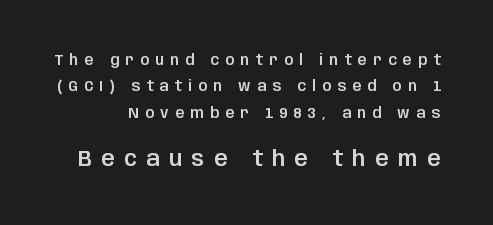
The image shows 21 px text type, upright; set line spacing 1.88x, unusually wide letter spacing (+0.45 em), not underlined; the second (bottom) block is 1.5x larger.
